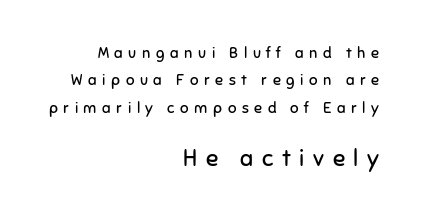
{"italic": "no", "bold": "no", "underline": "no", "align": "right", "line_spacing_ratio": 1.83, "letter_spacing": "wide", "letter_spacing_em": 0.37, "larger_block": "second", "size_ratio": 1.53, "glyph_px": 23}
